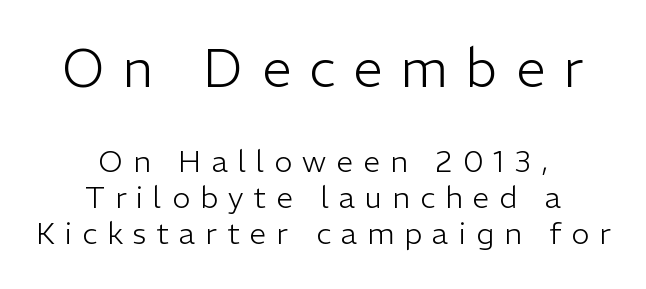
The passage shown has open, widely tracked lettering throughout. Rendered with straight, roman letterforms. Font category for this specimen: sans-serif. In this sample the first text group is rendered at the bigger scale.
